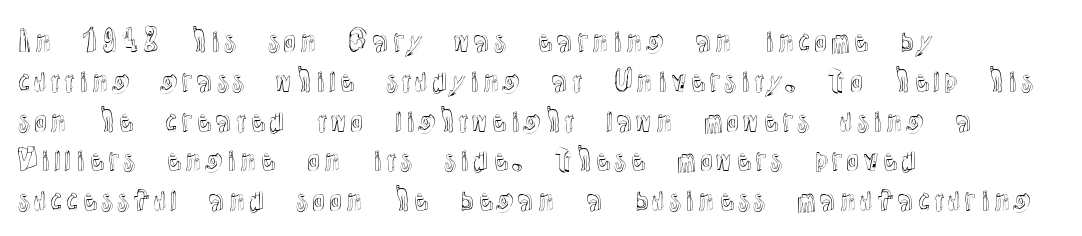
Q: Is the text italic (slanted)? A: No, it is upright.
Q: Is the text underlined? A: No.
Q: How is the paragraph aligned? A: Left-aligned.
Q: Is the spacing between letters normal or unusually wide? A: Normal.
Q: Is the spacing between lines tight, normal or loose? A: Normal.
Q: Width (condensed, normal, or wide)? A: Normal.
Q: x-height? A: Medium.
Q: Monospaced? A: No.
